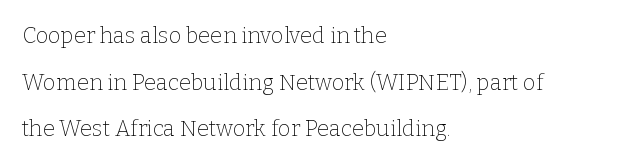
{"italic": "no", "bold": "no", "underline": "no", "align": "left", "line_spacing": "loose", "line_spacing_ratio": 2.12, "letter_spacing": "normal", "letter_spacing_em": 0.0, "glyph_px": 22}
